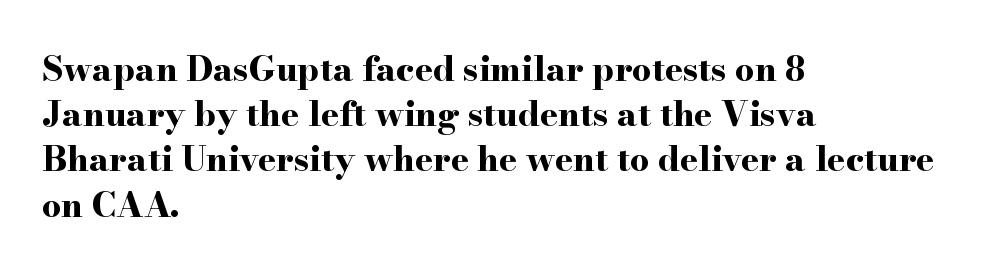
Beneath every word, the page is bare. These lines were composed using upright roman letters. Is the block centered? No — it sits flush against the left margin. Stroke terminals: seriffed. Does the leading feel generous? No, just average. You could not count columns in this text — the font is proportionally spaced.
